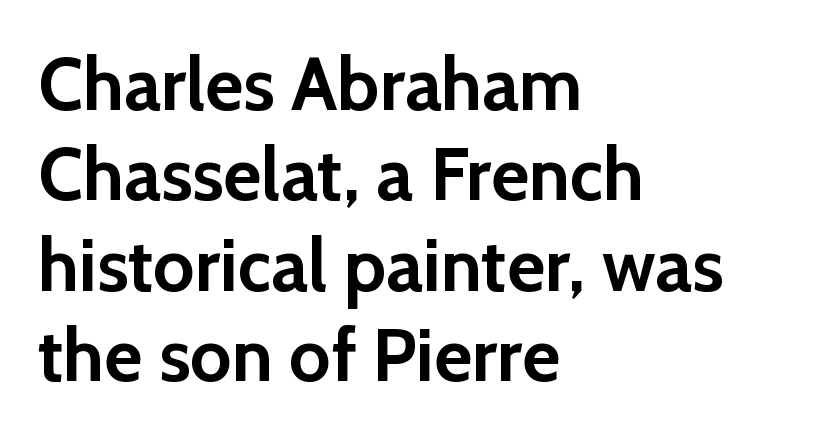
The image shows 74 px semibold sans-serif type, upright; set left-aligned, line spacing 1.22x, normal letter spacing, not underlined; a medium x-height.
